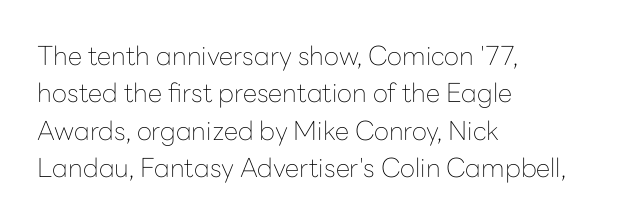
The image shows 26 px text type, upright; set left-aligned, normal line spacing (1.44x), normal letter spacing, not underlined.
